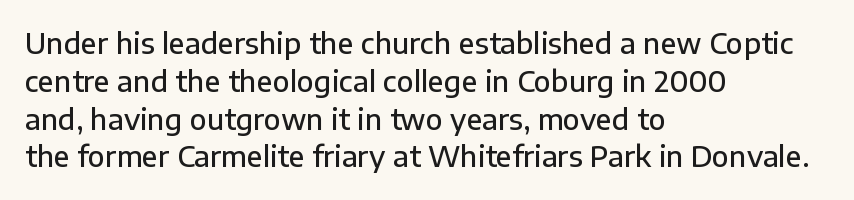
{"serif": "no", "italic": "no", "bold": "semi", "weight": "semibold", "width": "normal", "stroke_contrast": "low", "x_height": "medium", "monospaced": "no", "underline": "no", "align": "left", "line_spacing": "normal", "line_spacing_ratio": 1.35, "letter_spacing": "normal", "letter_spacing_em": 0.0, "glyph_px": 28}
